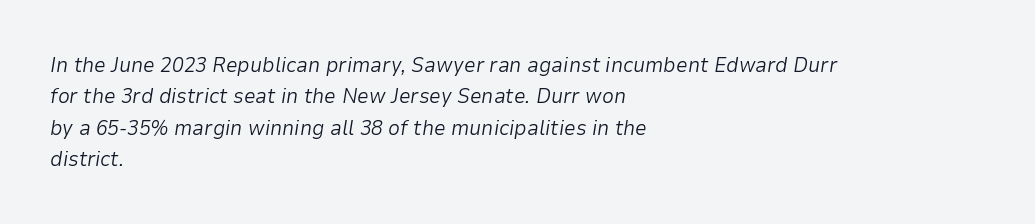
{"italic": "yes", "lean": "right", "slant_degrees": 9, "bold": "no", "underline": "no", "align": "left", "line_spacing": "normal", "line_spacing_ratio": 1.49, "letter_spacing": "normal", "letter_spacing_em": 0.0, "glyph_px": 21}
